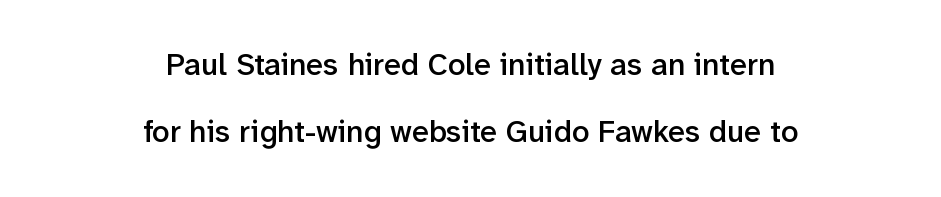
{"serif": "no", "italic": "no", "bold": "semi", "weight": "semibold", "width": "normal", "stroke_contrast": "low", "x_height": "medium", "monospaced": "no", "underline": "no", "align": "center", "line_spacing": "loose", "line_spacing_ratio": 2.17, "letter_spacing": "normal", "letter_spacing_em": 0.0, "glyph_px": 31}
